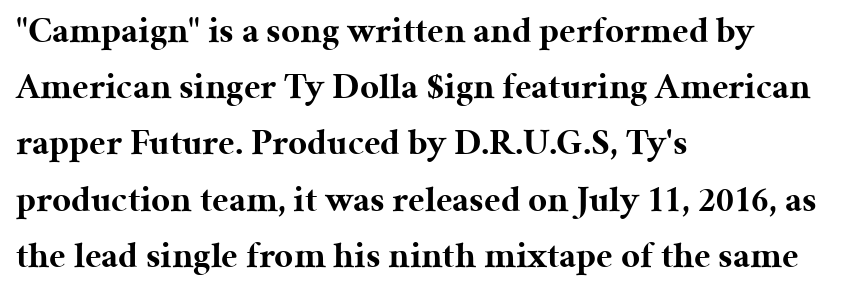
The image shows 37 px bold serif type, upright; set left-aligned, normal line spacing (1.52x), normal letter spacing, not underlined; medium stroke contrast and a medium x-height.
